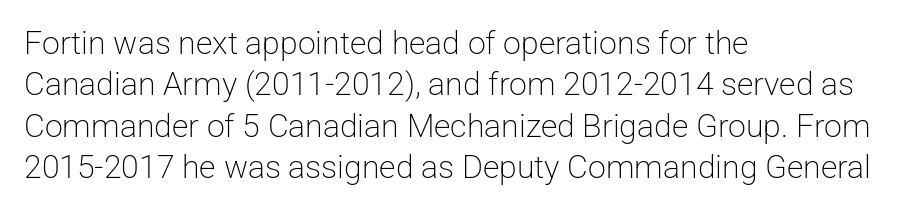
The image shows 32 px light sans-serif type, upright; set left-aligned, normal line spacing (1.29x), normal letter spacing, not underlined; low stroke contrast and a medium x-height.
